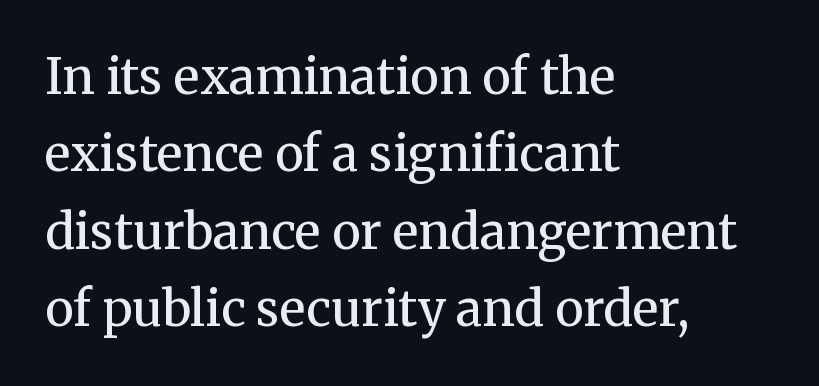
Q: Is the text bold? A: No.
Q: Is the text italic (slanted)? A: No, it is upright.
Q: Is the typeface a serif or a sans-serif typeface? A: Serif.
Q: Is the text underlined? A: No.
Q: How is the paragraph aligned? A: Left-aligned.
Q: Is the spacing between letters normal or unusually wide? A: Normal.
Q: Is the spacing between lines tight, normal or loose? A: Normal.
Q: Width (condensed, normal, or wide)? A: Normal.
Q: Stroke contrast? A: Medium.
Q: x-height? A: Medium.
Q: Monospaced? A: No.
